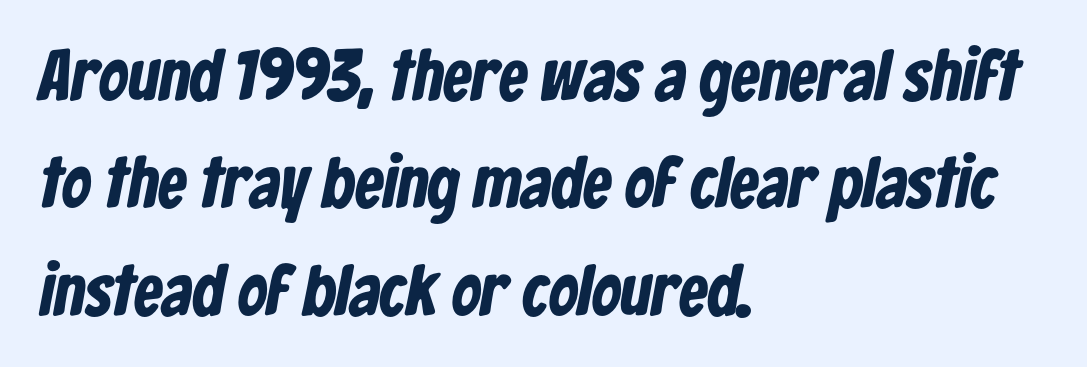
{"serif": "no", "bold": "yes", "weight": "bold", "width": "condensed", "stroke_contrast": "low", "x_height": "medium", "monospaced": "no", "underline": "no", "align": "left", "line_spacing": "normal", "line_spacing_ratio": 1.49, "letter_spacing": "normal", "letter_spacing_em": 0.0, "glyph_px": 72}
